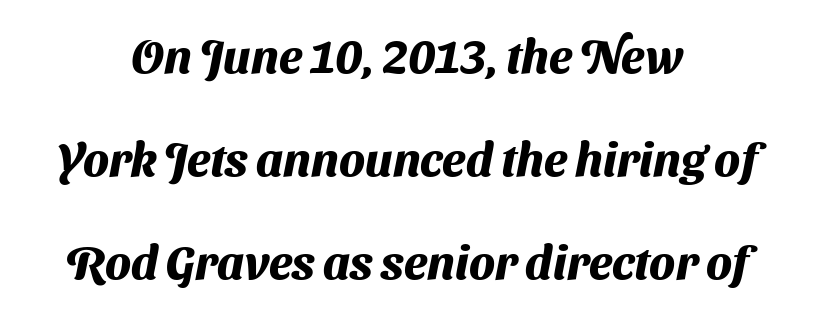
Q: Is the text bold? A: Yes.
Q: Is the typeface a serif or a sans-serif typeface? A: Sans-serif.
Q: Is the text underlined? A: No.
Q: How is the paragraph aligned? A: Centered.
Q: Is the spacing between letters normal or unusually wide? A: Normal.
Q: Is the spacing between lines tight, normal or loose? A: Loose.
Q: Width (condensed, normal, or wide)? A: Normal.
Q: Stroke contrast? A: Medium.
Q: x-height? A: Medium.
Q: Monospaced? A: No.
